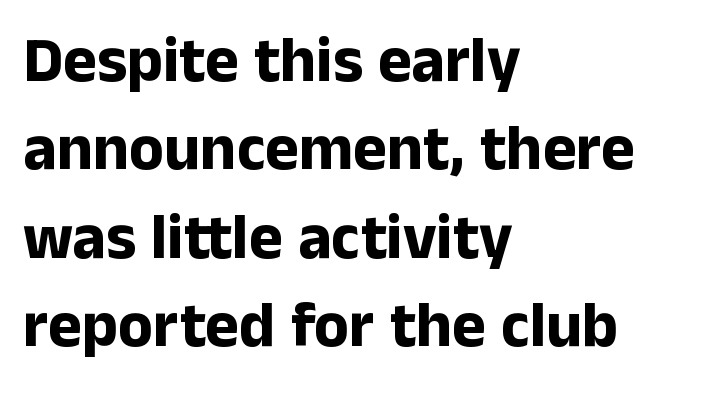
This block has exactly the height ordinary leading produces. Observe the absence of serifs on each vertical stroke in this sample. Notice how the stems are strictly vertical — no italics here. The paragraph has a hard left edge and a soft right edge.
